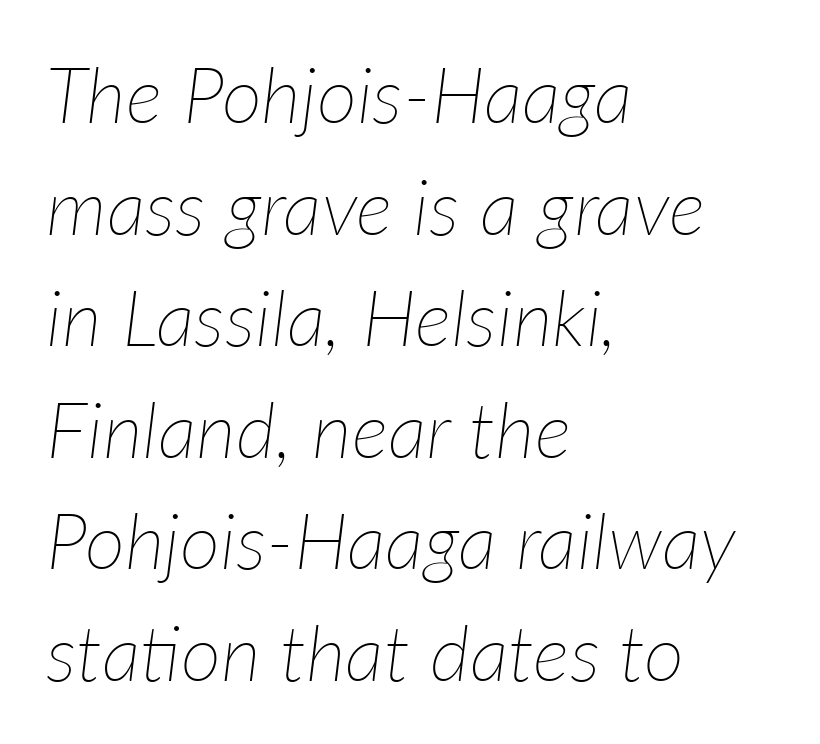
The image shows 78 px thin type, italic (leaning right); set left-aligned, normal line spacing (1.43x), normal letter spacing, not underlined; low stroke contrast and a medium x-height.
